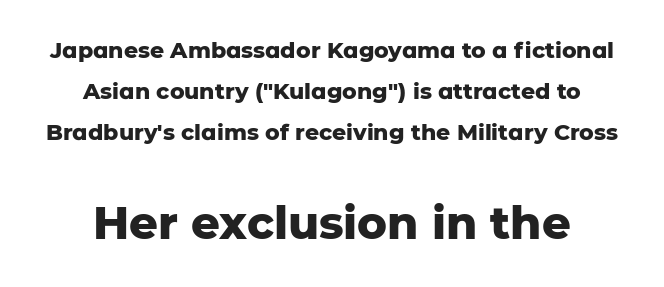
The image shows 45 px heavy sans-serif type, upright; set centered, line spacing 1.86x, normal letter spacing, not underlined; the second (bottom) block is 2.05x larger; low stroke contrast and a medium x-height.
